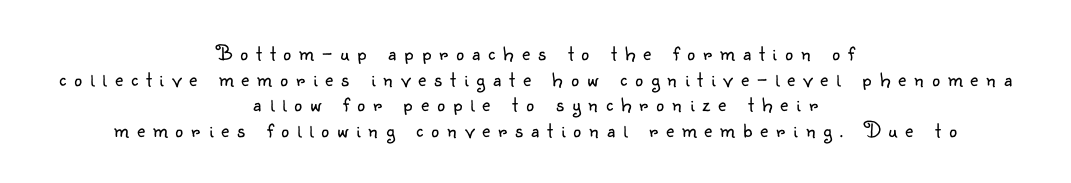
Q: Is the text bold? A: No.
Q: Is the text italic (slanted)? A: No, it is upright.
Q: Is the text underlined? A: No.
Q: How is the paragraph aligned? A: Centered.
Q: Is the spacing between letters normal or unusually wide? A: Unusually wide.
